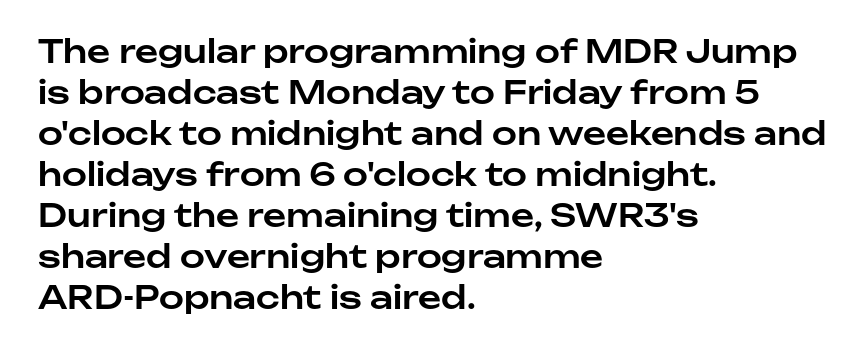
The image shows 32 px sans-serif type, upright; set left-aligned, normal line spacing (1.28x), normal letter spacing, not underlined; low stroke contrast and a medium x-height.
